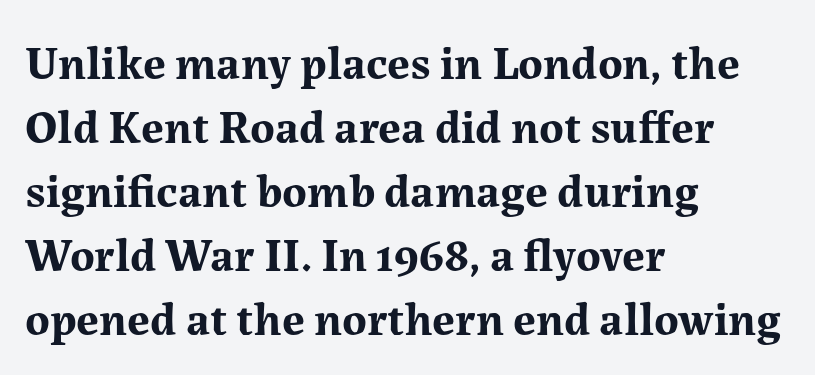
Q: Is the text bold? A: Yes.
Q: Is the text italic (slanted)? A: No, it is upright.
Q: Is the typeface a serif or a sans-serif typeface? A: Serif.
Q: Is the text underlined? A: No.
Q: How is the paragraph aligned? A: Left-aligned.
Q: Is the spacing between letters normal or unusually wide? A: Normal.
Q: Is the spacing between lines tight, normal or loose? A: Normal.
Q: Width (condensed, normal, or wide)? A: Normal.
Q: Stroke contrast? A: Medium.
Q: x-height? A: Medium.
Q: Monospaced? A: No.
